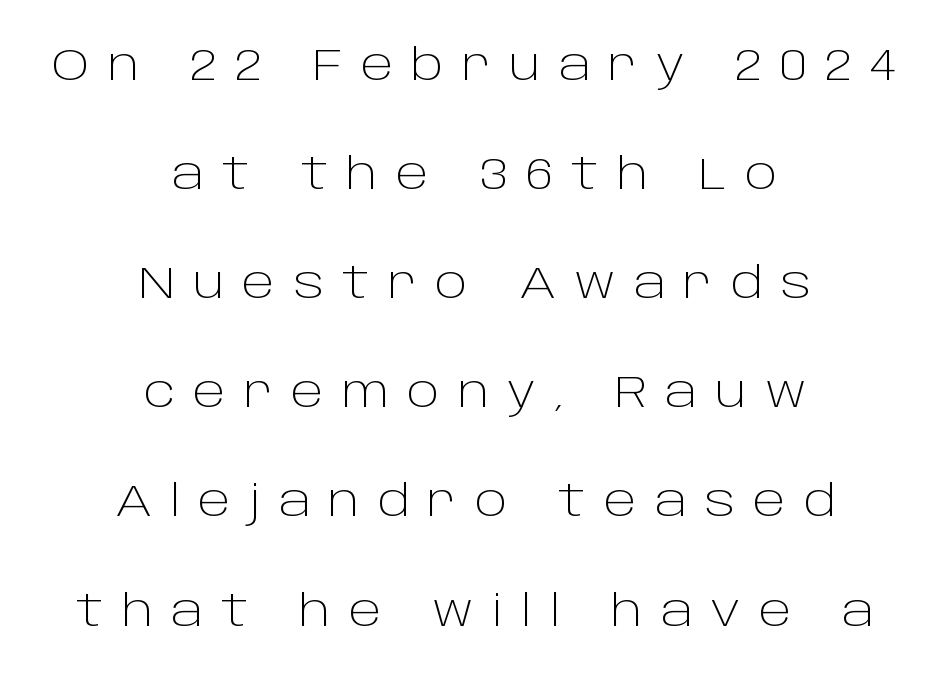
The image shows 44 px light sans-serif type, upright; set centered, loose line spacing (2.48x), unusually wide letter spacing (+0.41 em), not underlined; low stroke contrast and a large x-height.
